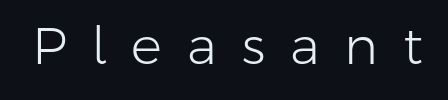
{"serif": "no", "italic": "no", "bold": "no", "weight": "light", "width": "normal", "stroke_contrast": "low", "x_height": "medium", "monospaced": "no", "underline": "no", "letter_spacing": "wide", "letter_spacing_em": 0.48, "glyph_px": 52}
